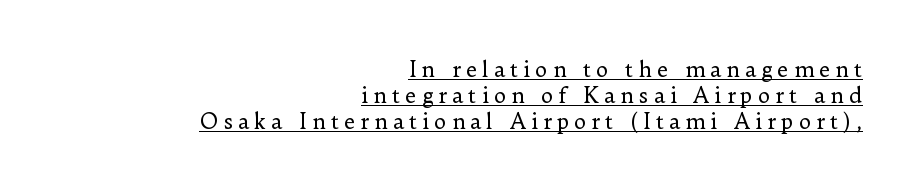
The image shows 21 px text type, upright; set right-aligned, normal line spacing (1.25x), unusually wide letter spacing (+0.24 em), underlined.
